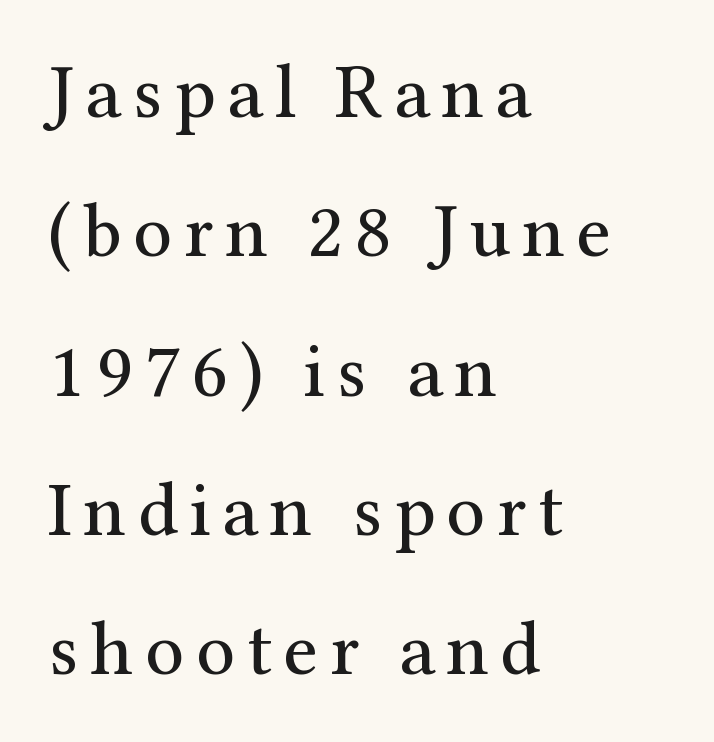
Q: Is the text bold? A: No.
Q: Is the text italic (slanted)? A: No, it is upright.
Q: Is the typeface a serif or a sans-serif typeface? A: Serif.
Q: Is the text underlined? A: No.
Q: How is the paragraph aligned? A: Left-aligned.
Q: Width (condensed, normal, or wide)? A: Normal.
Q: Stroke contrast? A: Medium.
Q: x-height? A: Medium.
Q: Monospaced? A: No.
